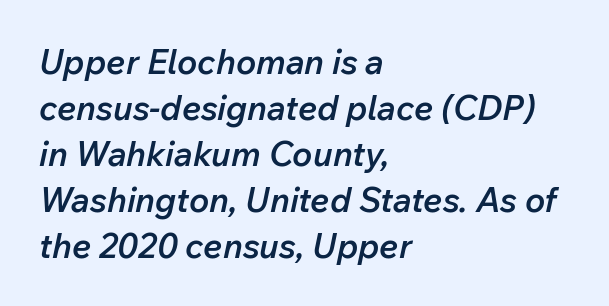
Q: Is the text bold? A: Semi-bold.
Q: Is the text italic (slanted)? A: Yes, it leans right by about 12 degrees.
Q: Is the text underlined? A: No.
Q: How is the paragraph aligned? A: Left-aligned.
Q: Is the spacing between letters normal or unusually wide? A: Normal.
Q: Is the spacing between lines tight, normal or loose? A: Normal.
Q: Width (condensed, normal, or wide)? A: Normal.
Q: Stroke contrast? A: Low.
Q: x-height? A: Medium.
Q: Monospaced? A: No.
